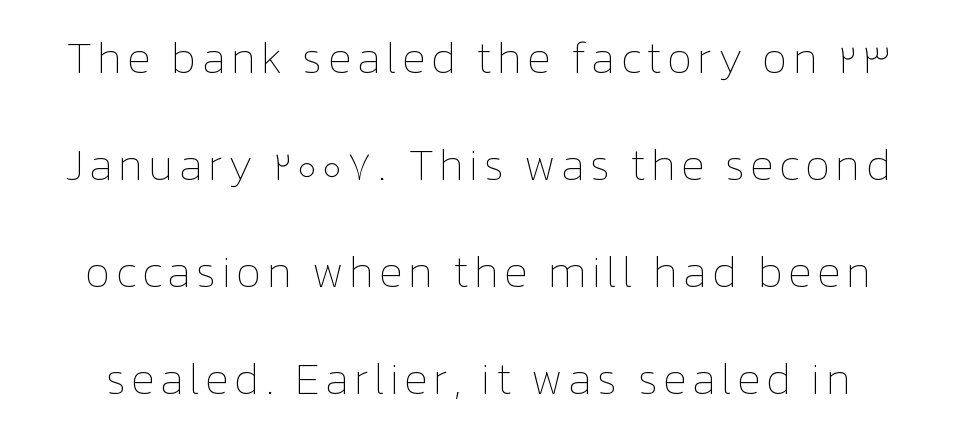
The image shows 44 px thin type, upright; set loose line spacing (2.43x), not underlined; low stroke contrast and a medium x-height.
